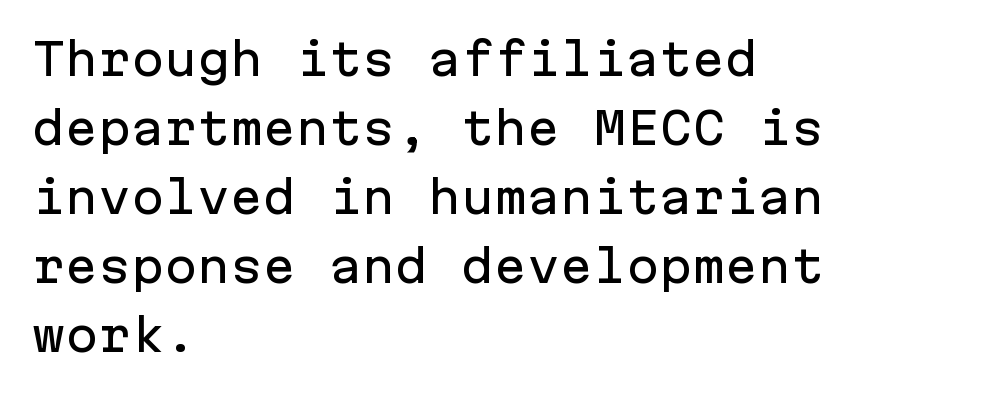
The image shows 44 px sans-serif type, upright, monospaced; set left-aligned, normal line spacing (1.57x), normal letter spacing, not underlined; low stroke contrast and a medium x-height.
